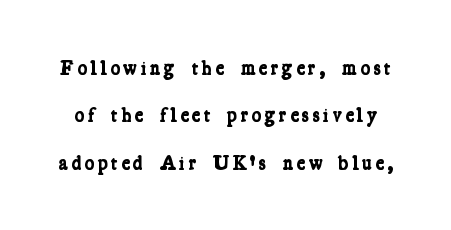
The image shows 20 px bold type; set loose line spacing (2.37x), not underlined.
